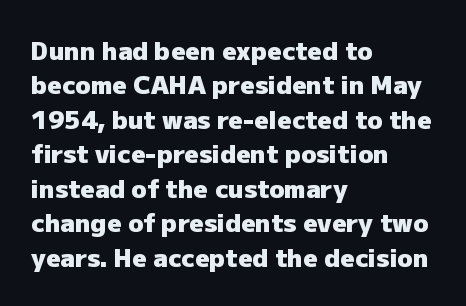
Q: Is the text bold? A: Yes.
Q: Is the text italic (slanted)? A: No, it is upright.
Q: Is the text underlined? A: No.
Q: How is the paragraph aligned? A: Left-aligned.
Q: Is the spacing between letters normal or unusually wide? A: Normal.
Q: Is the spacing between lines tight, normal or loose? A: Normal.
